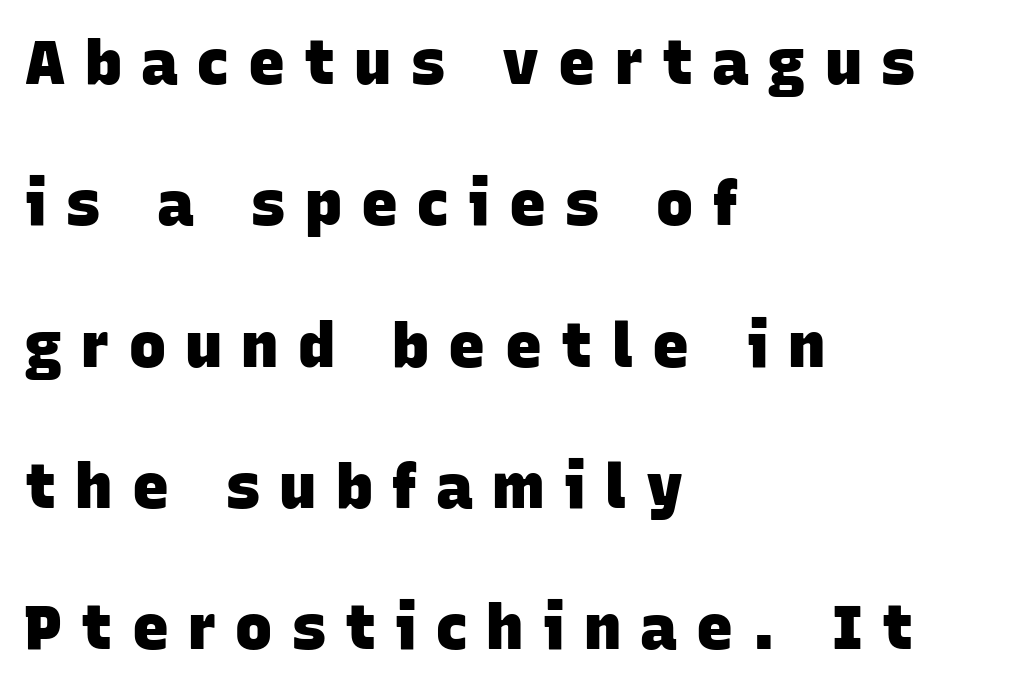
{"serif": "no", "bold": "yes", "weight": "heavy", "width": "normal", "stroke_contrast": "low", "x_height": "large", "monospaced": "no", "underline": "no", "align": "left", "line_spacing": "loose", "line_spacing_ratio": 2.28, "letter_spacing": "wide", "letter_spacing_em": 0.31, "glyph_px": 62}
